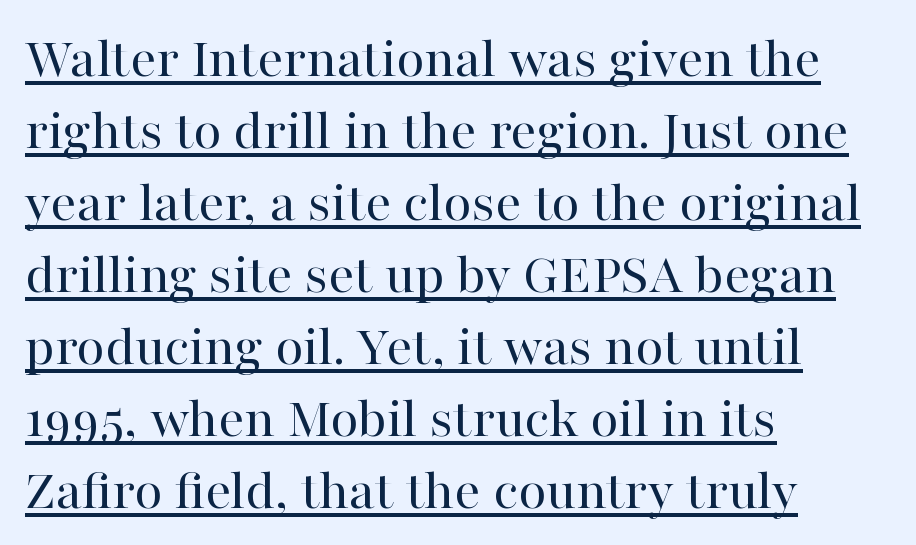
Spacing verdict: proportional, widths tailored to each character. Nobody touched the tracking dial on this one. The strokes are not fattened; the text isn't bold. This sample carries an underscore along the baseline area. This sample is left-justified, so line endings fall wherever the words run out. The lettering stays uniformly vertical, giving the passage a roman look.
